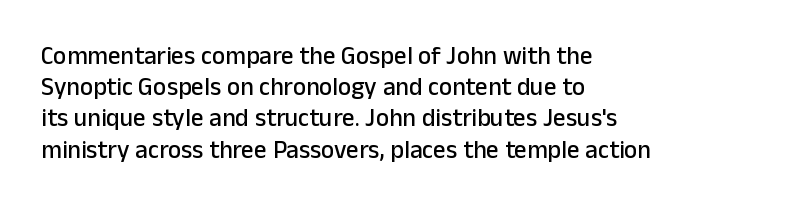
The image shows 25 px text type, upright; set left-aligned, normal line spacing (1.25x), normal letter spacing, not underlined.
